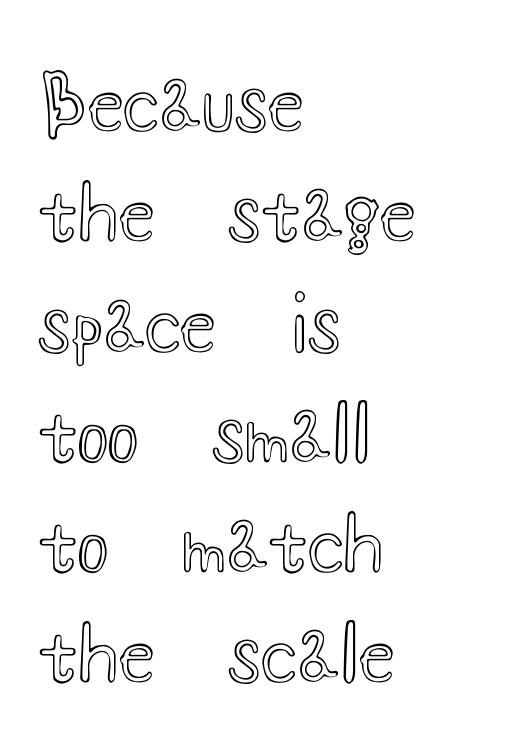
The passage shown is not underscored anywhere. These lines are rendered in a variable-pitch font. The leading is moderate, giving the passage an even texture. In terms of posture, this sample is upright. Each word holds together tightly as a unit, with standard inter-letter gaps.
